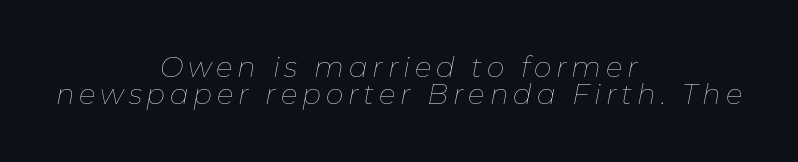
{"italic": "yes", "lean": "right", "slant_degrees": 11, "bold": "no", "weight": "thin", "width": "normal", "stroke_contrast": "low", "x_height": "medium", "monospaced": "no", "underline": "no", "align": "center", "line_spacing": "tight", "line_spacing_ratio": 0.97, "glyph_px": 28}
